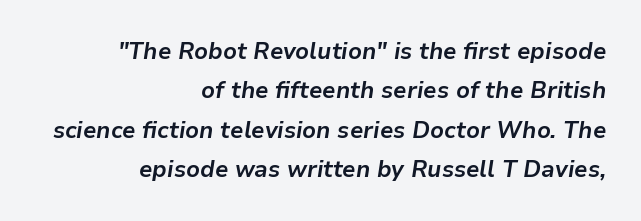
Caption: multi-line text, flush right, ragged left. The gaps between neighbouring characters are ordinary and unremarkable. Heavy, bold letterforms. The zone under the glyphs is completely vacant.
